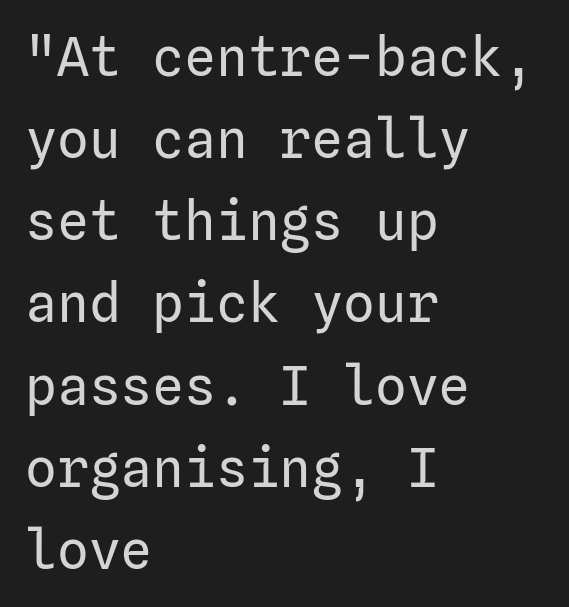
This is the regular roman posture of the typeface. Typographically, this falls in the sans-serif category. No extra ink here — the face is not bold. Words float on clear page, feet unadorned. Summary of vertical rhythm: regular, with standard interline spacing. Horizontal alignment here is leftward, the default for most running prose.
